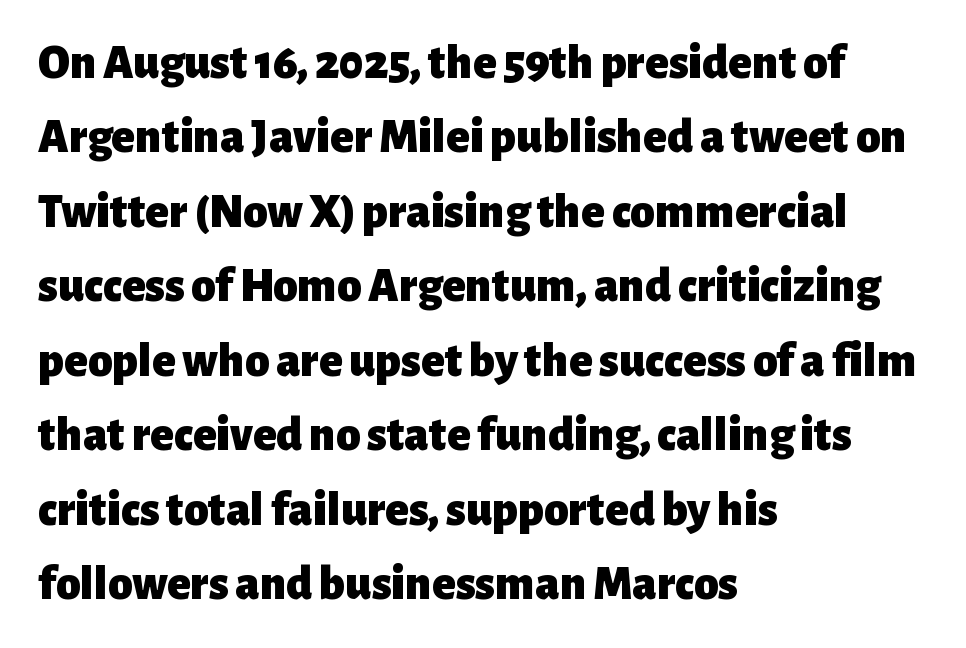
Q: Is the text bold? A: Yes.
Q: Is the text italic (slanted)? A: No, it is upright.
Q: Is the typeface a serif or a sans-serif typeface? A: Sans-serif.
Q: Is the text underlined? A: No.
Q: How is the paragraph aligned? A: Left-aligned.
Q: Is the spacing between letters normal or unusually wide? A: Normal.
Q: Is the spacing between lines tight, normal or loose? A: Normal.
Q: Width (condensed, normal, or wide)? A: Normal.
Q: Stroke contrast? A: Low.
Q: x-height? A: Medium.
Q: Monospaced? A: No.
